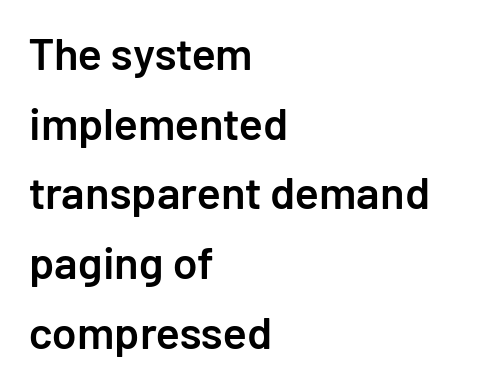
{"serif": "no", "italic": "no", "bold": "semi", "weight": "semibold", "width": "normal", "stroke_contrast": "low", "x_height": "medium", "monospaced": "no", "underline": "no", "align": "left", "line_spacing": "normal", "line_spacing_ratio": 1.55, "letter_spacing": "normal", "letter_spacing_em": 0.0, "glyph_px": 45}
